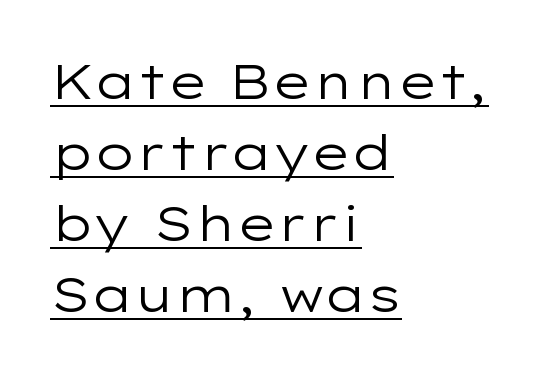
A classic flush-left, rag-right setting is used for this passage. A typesetter would label this face a sans. How would I describe the line gaps? Plain and ordinary. The gaps between neighbouring characters are ordinary and unremarkable.
